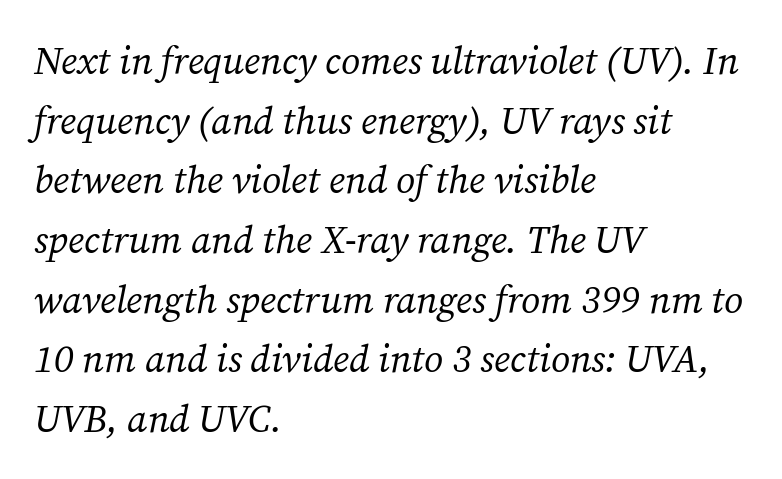
Q: Is the text bold? A: No.
Q: Is the text italic (slanted)? A: Yes, it leans right by about 12 degrees.
Q: Is the typeface a serif or a sans-serif typeface? A: Serif.
Q: Is the text underlined? A: No.
Q: How is the paragraph aligned? A: Left-aligned.
Q: Is the spacing between letters normal or unusually wide? A: Normal.
Q: Is the spacing between lines tight, normal or loose? A: Normal.
Q: Width (condensed, normal, or wide)? A: Normal.
Q: Stroke contrast? A: Medium.
Q: x-height? A: Medium.
Q: Monospaced? A: No.
